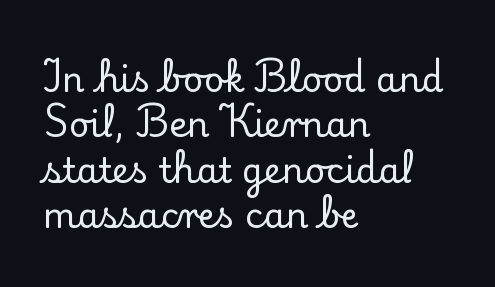
{"serif": "yes", "italic": "no", "width": "normal", "stroke_contrast": "low", "x_height": "small", "monospaced": "no", "underline": "no", "align": "left", "line_spacing": "normal", "line_spacing_ratio": 1.3, "letter_spacing": "normal", "letter_spacing_em": 0.0, "glyph_px": 35}
